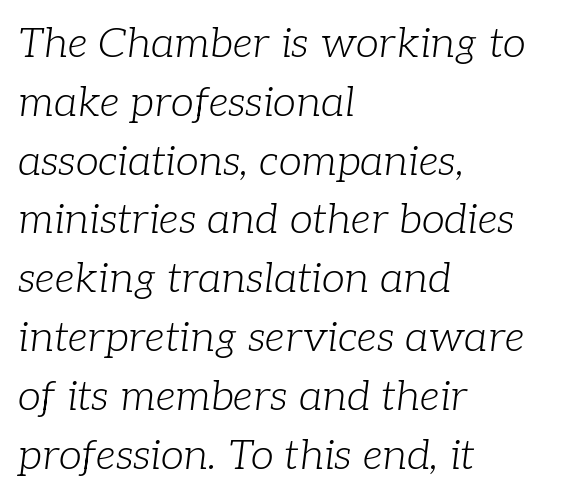
The image shows 42 px light serif type, italic (leaning right); set left-aligned, normal line spacing (1.4x), normal letter spacing, not underlined; low stroke contrast and a medium x-height.
